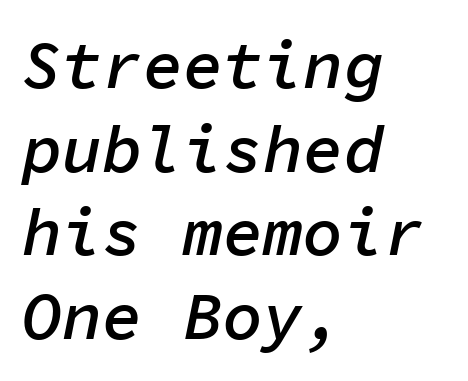
{"italic": "yes", "lean": "right", "slant_degrees": 11, "bold": "semi", "weight": "semibold", "width": "normal", "stroke_contrast": "low", "x_height": "medium", "monospaced": "yes", "underline": "no", "align": "left", "line_spacing": "normal", "line_spacing_ratio": 1.25, "letter_spacing": "normal", "letter_spacing_em": 0.0, "glyph_px": 67}
